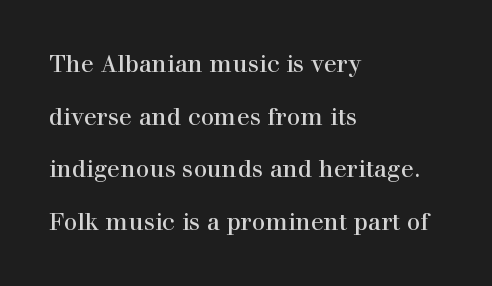
The image shows 24 px text type, upright; set left-aligned, loose line spacing (2.19x), normal letter spacing, not underlined.
